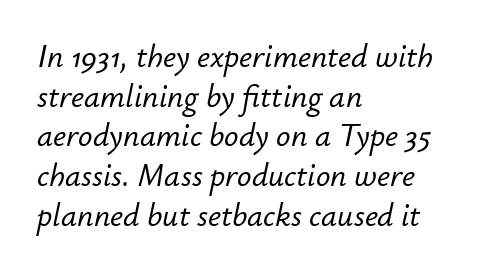
{"italic": "yes", "lean": "right", "slant_degrees": 12, "width": "normal", "stroke_contrast": "low", "x_height": "small", "monospaced": "no", "underline": "no", "align": "left", "line_spacing_ratio": 1.24, "letter_spacing": "normal", "letter_spacing_em": 0.0, "glyph_px": 32}
